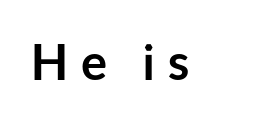
The image shows 49 px semibold sans-serif type, upright; set unusually wide letter spacing (+0.26 em), not underlined; low stroke contrast and a medium x-height.
